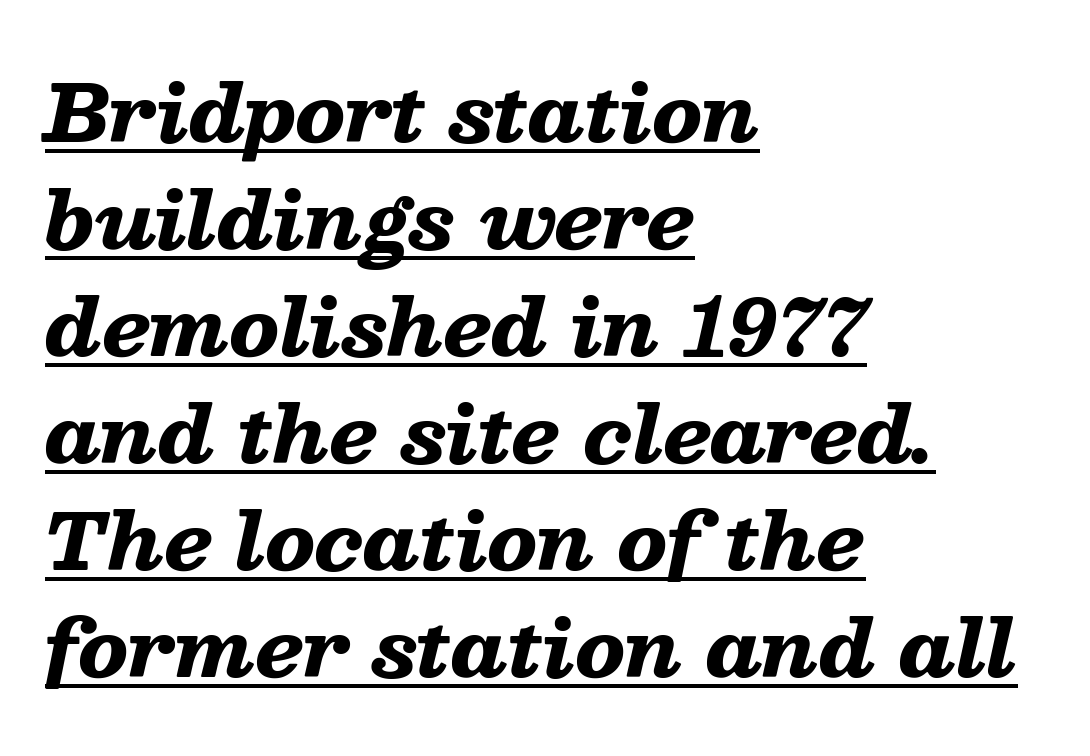
{"italic": "yes", "lean": "right", "slant_degrees": 13, "bold": "yes", "weight": "heavy", "width": "wide", "stroke_contrast": "low", "x_height": "medium", "monospaced": "no", "underline": "yes", "align": "left", "line_spacing": "normal", "line_spacing_ratio": 1.39, "letter_spacing": "normal", "letter_spacing_em": 0.0, "glyph_px": 77}
